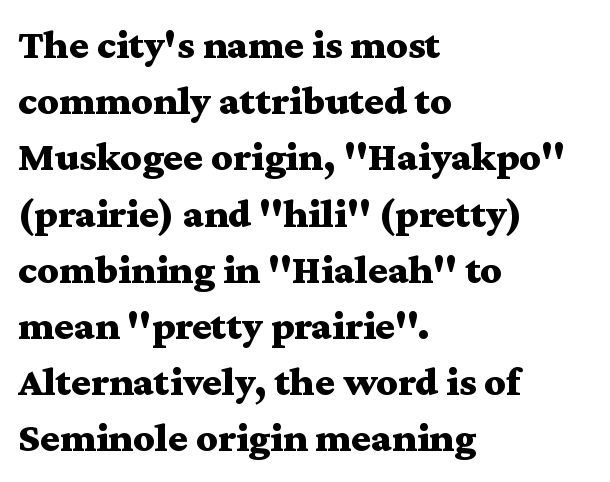
{"serif": "yes", "italic": "no", "bold": "yes", "weight": "bold", "width": "wide", "stroke_contrast": "medium", "x_height": "medium", "monospaced": "no", "underline": "no", "align": "left", "line_spacing": "normal", "line_spacing_ratio": 1.37, "letter_spacing": "normal", "letter_spacing_em": 0.0, "glyph_px": 41}
